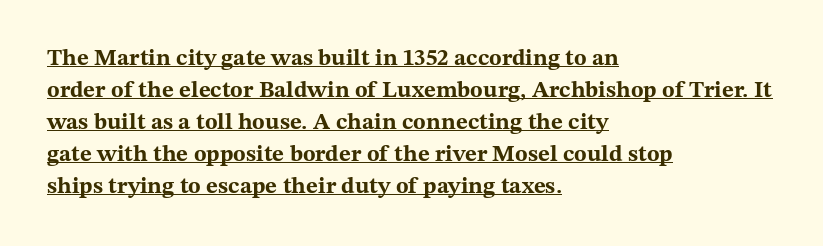
{"italic": "no", "bold": "yes", "underline": "yes", "align": "left", "line_spacing": "normal", "line_spacing_ratio": 1.39, "letter_spacing": "normal", "letter_spacing_em": 0.0, "glyph_px": 23}
